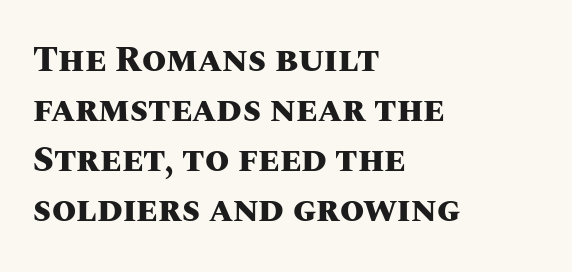
Q: Is the text bold? A: Yes.
Q: Is the text italic (slanted)? A: No, it is upright.
Q: Is the text underlined? A: No.
Q: How is the paragraph aligned? A: Left-aligned.
Q: Is the spacing between letters normal or unusually wide? A: Normal.
Q: Is the spacing between lines tight, normal or loose? A: Normal.
Q: Width (condensed, normal, or wide)? A: Normal.
Q: Stroke contrast? A: Medium.
Q: x-height? A: Large.
Q: Monospaced? A: No.
